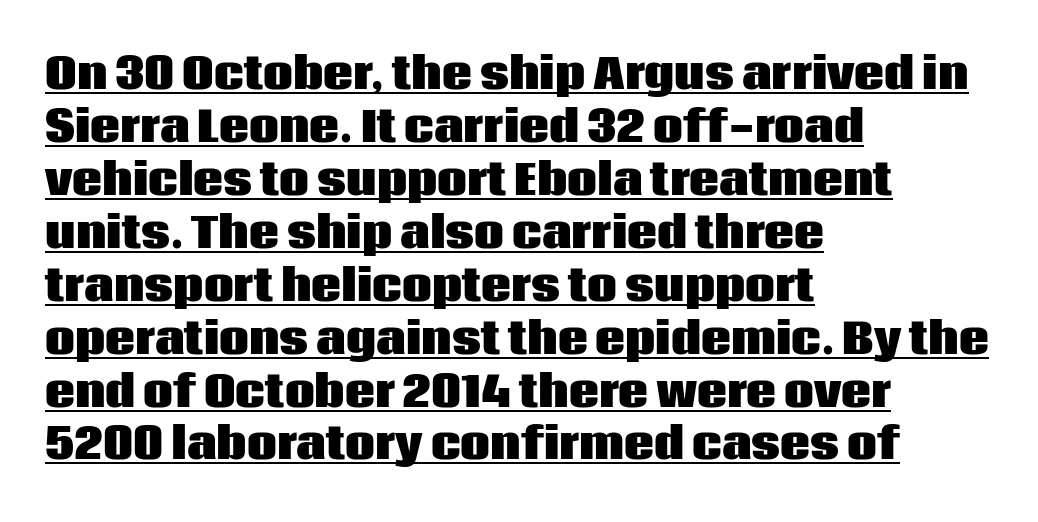
A roman cut, with each character standing at attention. A sans-serif font was chosen for this passage. Honestly, the letter spacing is just normal — you wouldn't notice it. Descenders here cross a horizontal rule under the line. The rendering uses natural spacing where letterforms have individual widths.
